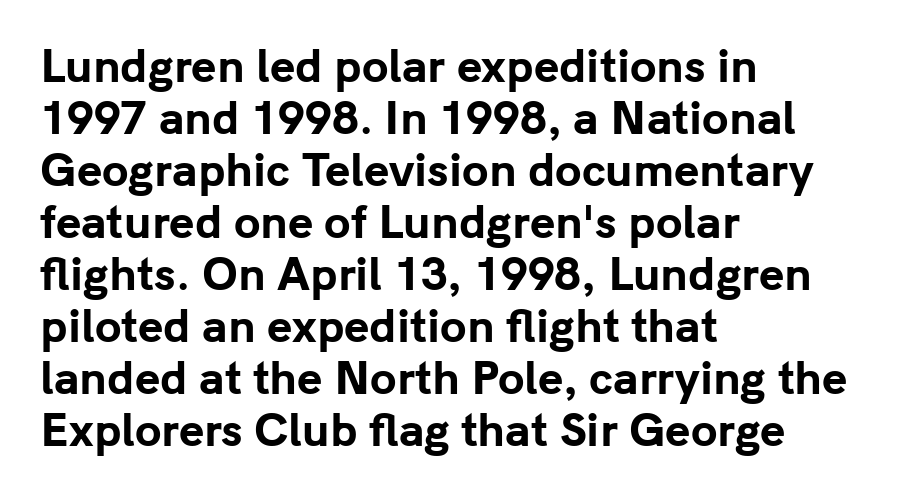
{"serif": "no", "italic": "no", "bold": "yes", "weight": "bold", "width": "normal", "stroke_contrast": "low", "x_height": "medium", "monospaced": "no", "underline": "no", "align": "left", "line_spacing_ratio": 1.21, "letter_spacing": "normal", "letter_spacing_em": 0.0, "glyph_px": 43}
